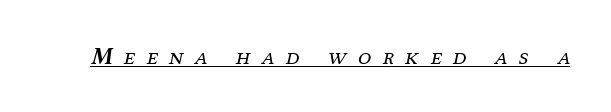
Q: Is the text bold? A: No.
Q: Is the text italic (slanted)? A: Yes, it leans right by about 12 degrees.
Q: Is the text underlined? A: Yes.
Q: Is the spacing between letters normal or unusually wide? A: Unusually wide.
